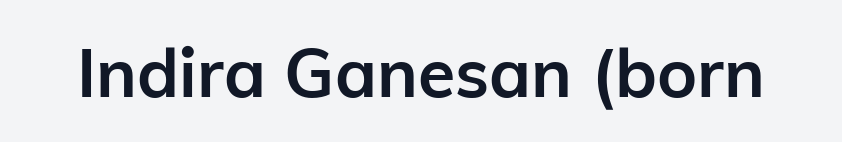
Nope, not italic — everything's standing straight. Stroke thickness is high; the sample reads as a true bold. The strip under each line holds only bare page. These lines keep a tight, regular rhythm from letter to letter.
